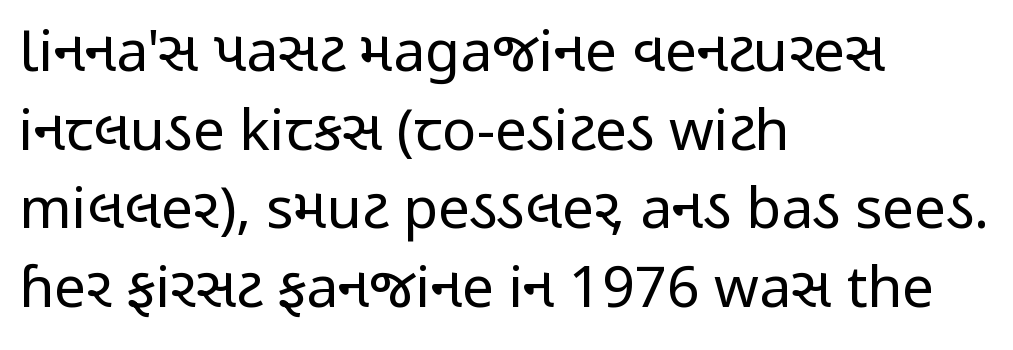
Upright lettering throughout. You could not count columns in this text — the font is proportionally spaced. All the whitespace from short lines collects on the right. What kind of face is this? One without serifs — a sans.
